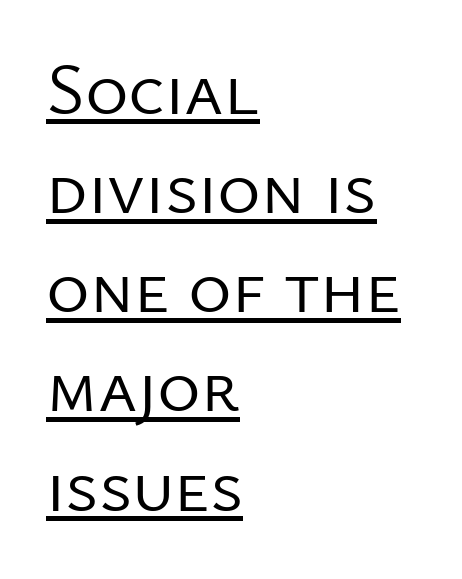
{"serif": "no", "italic": "no", "bold": "no", "weight": "regular", "width": "normal", "stroke_contrast": "low", "x_height": "medium", "monospaced": "no", "underline": "yes", "align": "left", "line_spacing": "normal", "line_spacing_ratio": 1.34, "letter_spacing": "normal", "letter_spacing_em": 0.0, "glyph_px": 74}
